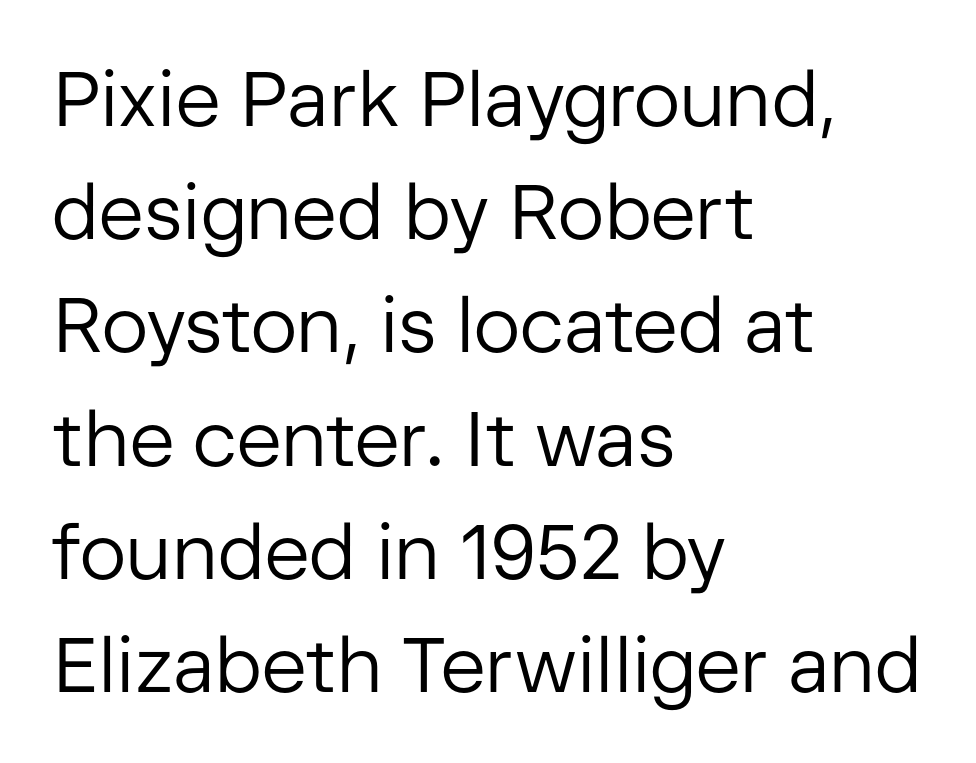
The image shows 77 px regular-weight sans-serif type, upright; set left-aligned, normal line spacing (1.47x), normal letter spacing, not underlined; low stroke contrast and a medium x-height.
